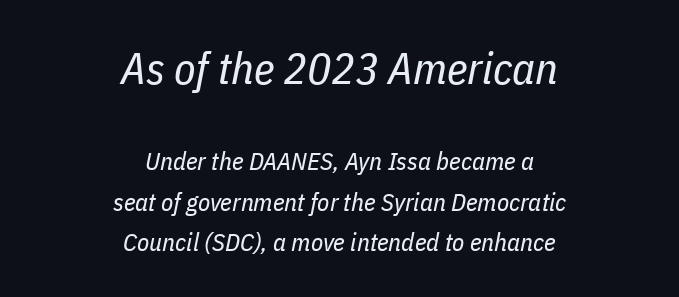
{"italic": "yes", "lean": "right", "slant_degrees": 11, "bold": "no", "weight": "regular", "width": "condensed", "stroke_contrast": "low", "x_height": "medium", "monospaced": "no", "underline": "no", "align": "center", "line_spacing": "normal", "line_spacing_ratio": 1.62, "letter_spacing": "normal", "letter_spacing_em": 0.0, "larger_block": "first", "size_ratio": 1.76, "glyph_px": 44}
